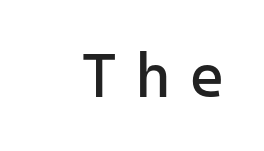
Q: Is the text bold? A: No.
Q: Is the text italic (slanted)? A: No, it is upright.
Q: Is the typeface a serif or a sans-serif typeface? A: Sans-serif.
Q: Is the text underlined? A: No.
Q: Is the spacing between letters normal or unusually wide? A: Unusually wide.
Q: Width (condensed, normal, or wide)? A: Normal.
Q: Stroke contrast? A: Low.
Q: x-height? A: Medium.
